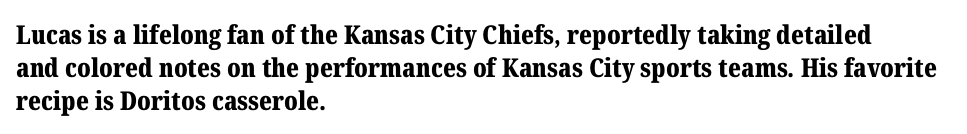
The image shows 26 px bold type, upright; set left-aligned, normal line spacing (1.26x), normal letter spacing, not underlined.
